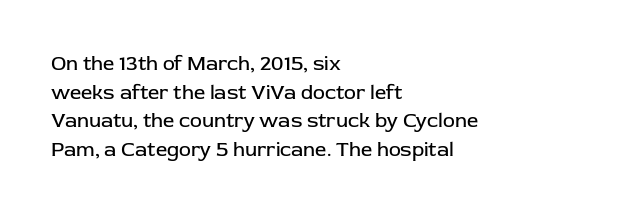
{"italic": "no", "bold": "no", "underline": "no", "align": "left", "line_spacing": "normal", "line_spacing_ratio": 1.43, "letter_spacing": "normal", "letter_spacing_em": 0.0, "glyph_px": 20}
